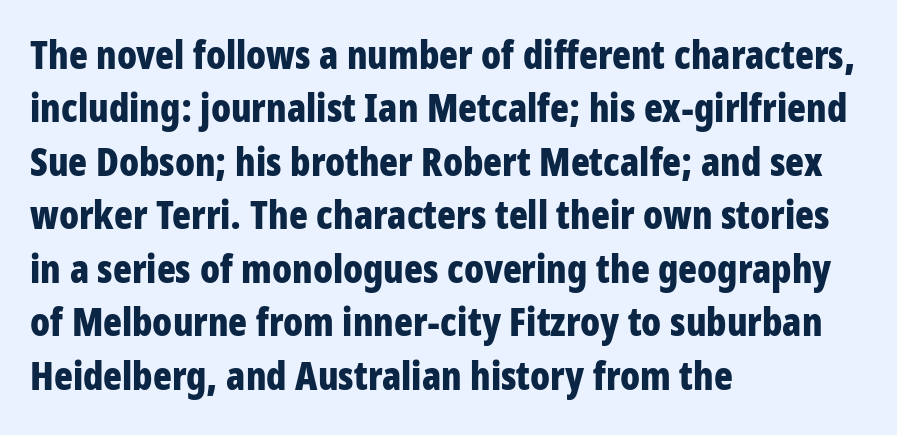
The image shows 39 px bold, condensed sans-serif type, upright; set left-aligned, normal line spacing (1.37x), normal letter spacing, not underlined; low stroke contrast and a large x-height.
